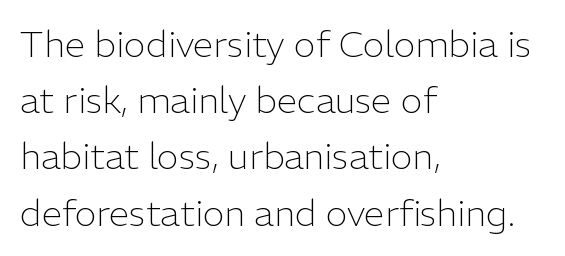
{"serif": "no", "italic": "no", "bold": "no", "weight": "light", "width": "normal", "stroke_contrast": "low", "x_height": "medium", "monospaced": "no", "underline": "no", "align": "left", "line_spacing": "normal", "line_spacing_ratio": 1.52, "letter_spacing": "normal", "letter_spacing_em": 0.0, "glyph_px": 37}
